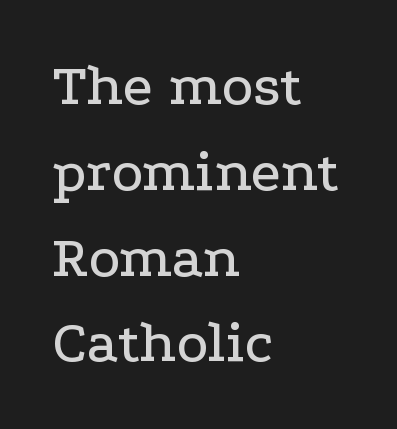
The image shows 60 px wide serif type, upright; set left-aligned, normal line spacing (1.43x), normal letter spacing, not underlined; low stroke contrast and a medium x-height.
